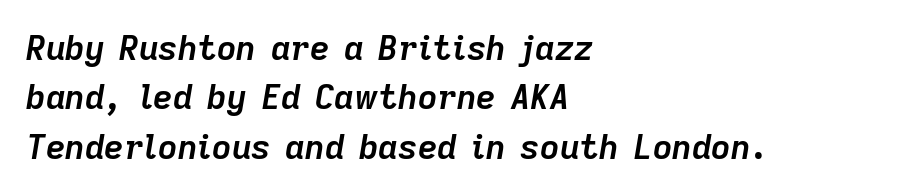
The setting favours the left margin, as ordinary paragraphs usually do. Do the characters align in a grid? No, the font is proportional. Students, this is bold: see how much ink each stroke carries. Each row of text sits above clean, open space. Compared with typical body copy, the letter spacing here is the same. Baseline-to-baseline distance is the conventional proportion of letter height.
